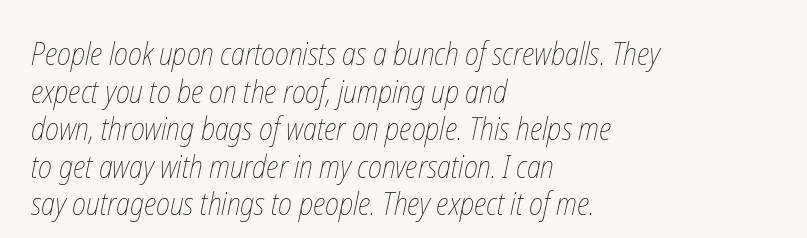
The image shows 31 px thin, condensed type; set left-aligned, line spacing 1.21x, normal letter spacing, not underlined; low stroke contrast and a medium x-height.
